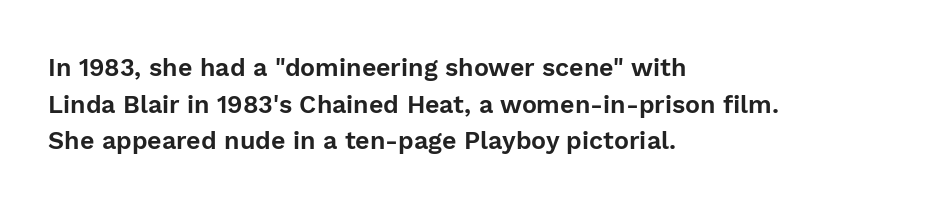
{"italic": "no", "underline": "no", "align": "left", "line_spacing": "normal", "line_spacing_ratio": 1.47, "letter_spacing": "normal", "letter_spacing_em": 0.0, "glyph_px": 25}
